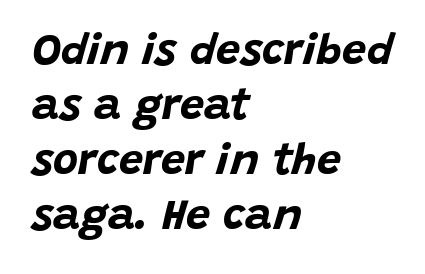
{"italic": "yes", "lean": "right", "slant_degrees": 15, "bold": "yes", "weight": "bold", "width": "normal", "stroke_contrast": "low", "x_height": "large", "monospaced": "no", "underline": "no", "align": "left", "line_spacing": "normal", "line_spacing_ratio": 1.28, "letter_spacing": "normal", "letter_spacing_em": 0.0, "glyph_px": 43}
